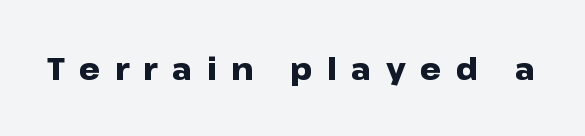
Q: Is the text bold? A: Yes.
Q: Is the text italic (slanted)? A: No, it is upright.
Q: Is the typeface a serif or a sans-serif typeface? A: Sans-serif.
Q: Is the text underlined? A: No.
Q: Is the spacing between letters normal or unusually wide? A: Unusually wide.
Q: Width (condensed, normal, or wide)? A: Wide.
Q: Stroke contrast? A: Low.
Q: x-height? A: Medium.
Q: Monospaced? A: No.
